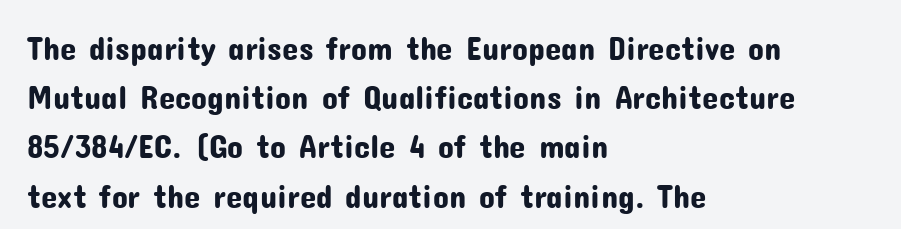
The passage shown has conventional tracking throughout. Varying glyph widths throughout — classic text-font behaviour. Posture: vertical. Vertical spacing — default. Nothing sits at the stroke ends, so this counts as sans-serif. This rendering features lettering with no underline.
